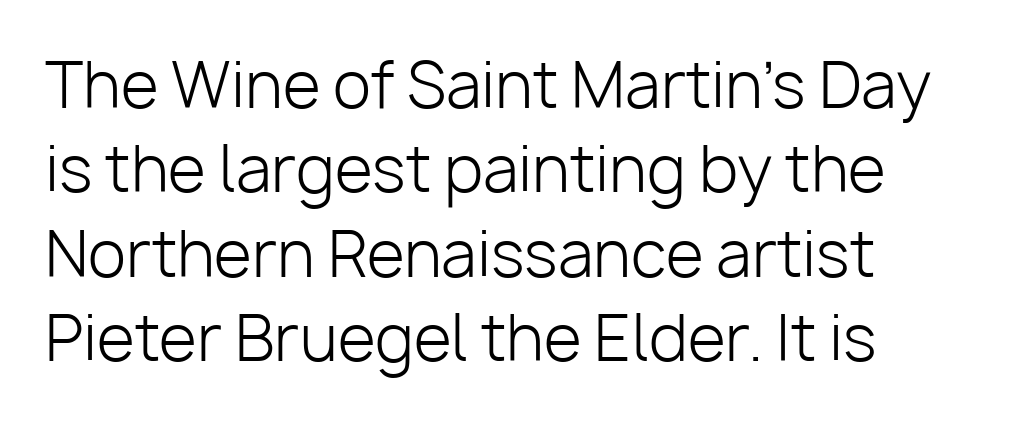
Q: Is the text bold? A: No.
Q: Is the text italic (slanted)? A: No, it is upright.
Q: Is the typeface a serif or a sans-serif typeface? A: Sans-serif.
Q: Is the text underlined? A: No.
Q: How is the paragraph aligned? A: Left-aligned.
Q: Is the spacing between letters normal or unusually wide? A: Normal.
Q: Is the spacing between lines tight, normal or loose? A: Normal.
Q: Width (condensed, normal, or wide)? A: Normal.
Q: Stroke contrast? A: Low.
Q: x-height? A: Medium.
Q: Monospaced? A: No.
